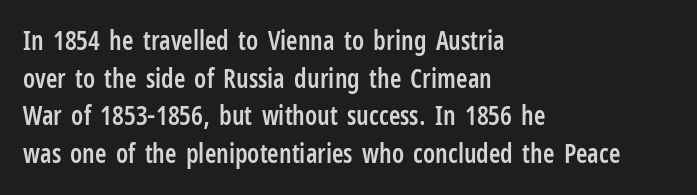
The image shows 26 px text type, upright; set left-aligned, normal line spacing (1.45x), normal letter spacing, not underlined.
